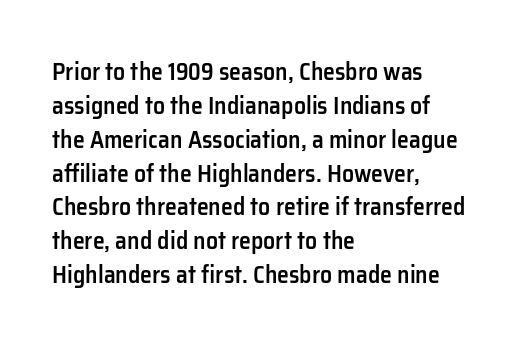
Q: Is the text bold? A: Semi-bold.
Q: Is the text italic (slanted)? A: No, it is upright.
Q: Is the text underlined? A: No.
Q: How is the paragraph aligned? A: Left-aligned.
Q: Is the spacing between letters normal or unusually wide? A: Normal.
Q: Is the spacing between lines tight, normal or loose? A: Normal.
